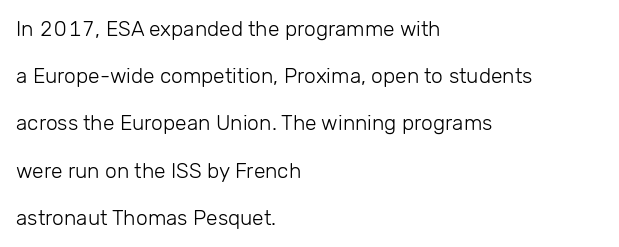
{"italic": "no", "bold": "no", "underline": "no", "align": "left", "line_spacing": "loose", "line_spacing_ratio": 2.25, "letter_spacing": "normal", "letter_spacing_em": 0.0, "glyph_px": 21}
